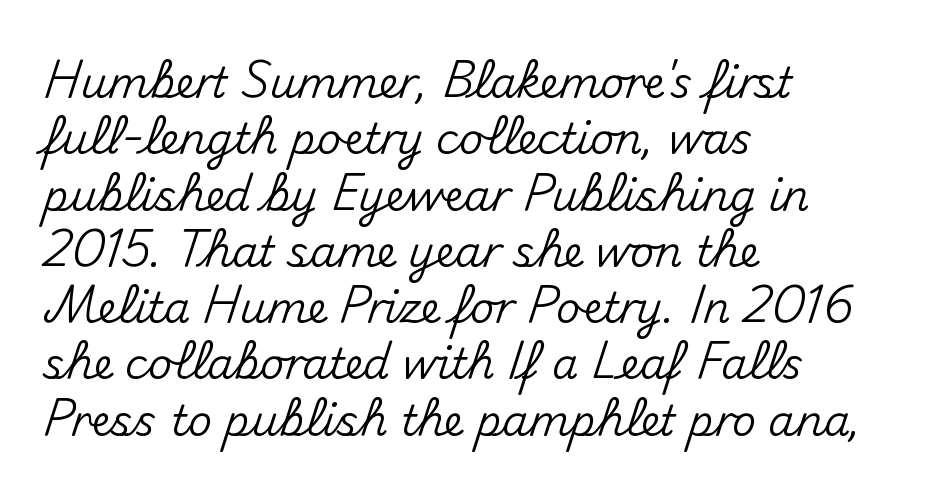
Look at the tracking — it's just the regular setting, nothing added. Note the varied advance widths — an 'i' is clearly narrower than an 'm'. Summary of vertical rhythm: regular, with standard interline spacing. Visually the block forms a straight wall on the left and a jagged coastline on the right. The font family rendered here belongs to the sans-serif group.
